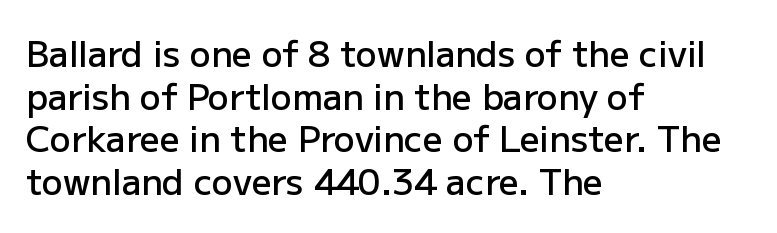
Q: Is the text bold? A: Semi-bold.
Q: Is the text italic (slanted)? A: No, it is upright.
Q: Is the typeface a serif or a sans-serif typeface? A: Sans-serif.
Q: Is the text underlined? A: No.
Q: How is the paragraph aligned? A: Left-aligned.
Q: Is the spacing between letters normal or unusually wide? A: Normal.
Q: Width (condensed, normal, or wide)? A: Normal.
Q: Stroke contrast? A: Low.
Q: x-height? A: Medium.
Q: Monospaced? A: No.
